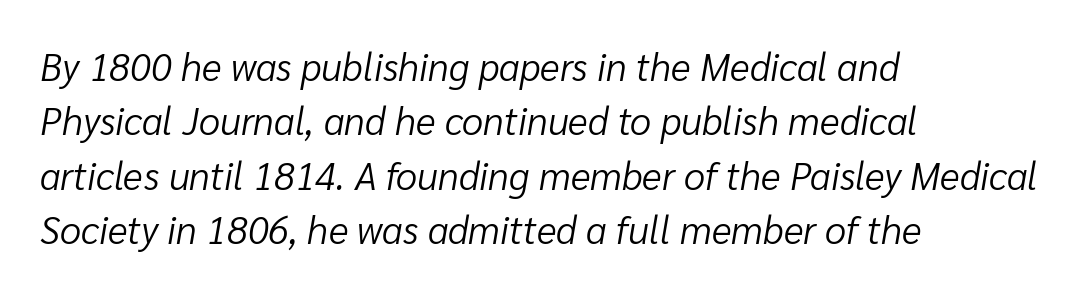
Q: Is the text bold? A: No.
Q: Is the text italic (slanted)? A: Yes, it leans right by about 10 degrees.
Q: Is the text underlined? A: No.
Q: How is the paragraph aligned? A: Left-aligned.
Q: Is the spacing between letters normal or unusually wide? A: Normal.
Q: Is the spacing between lines tight, normal or loose? A: Normal.
Q: Width (condensed, normal, or wide)? A: Normal.
Q: Stroke contrast? A: Low.
Q: x-height? A: Medium.
Q: Monospaced? A: No.
